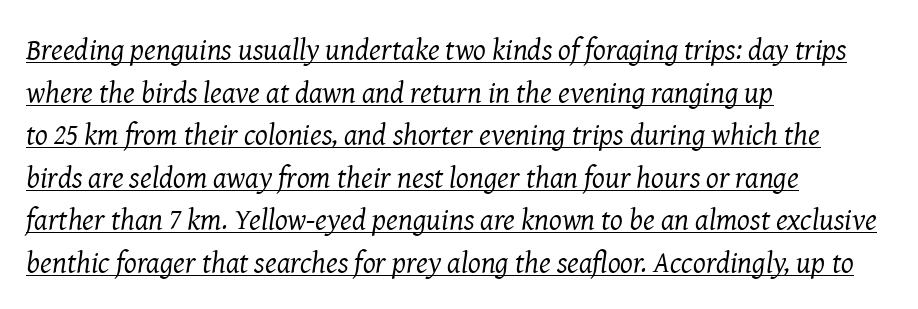
Look at the tracking — it's just the regular setting, nothing added. Would a proofreader flag this as italicized? Yes. A quiet, ordinary-to-light weight characterises the typeface. These characters rest on top of a visible drawn line.
